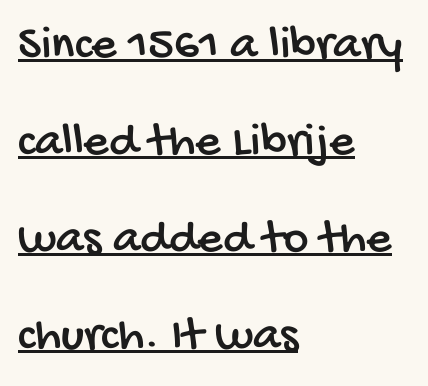
The image shows 49 px condensed sans-serif type; set left-aligned, loose line spacing (1.98x), normal letter spacing, underlined; low stroke contrast and a large x-height.
